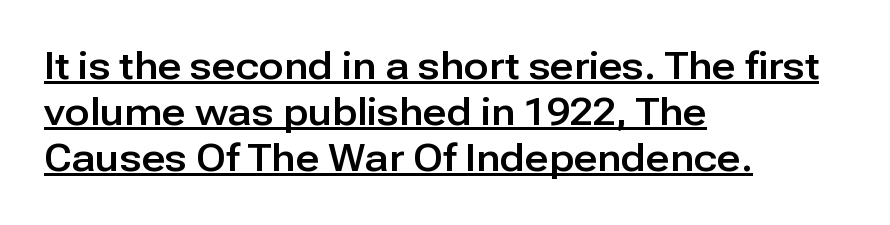
Q: Is the text italic (slanted)? A: No, it is upright.
Q: Is the typeface a serif or a sans-serif typeface? A: Sans-serif.
Q: Is the text underlined? A: Yes.
Q: How is the paragraph aligned? A: Left-aligned.
Q: Is the spacing between letters normal or unusually wide? A: Normal.
Q: Width (condensed, normal, or wide)? A: Normal.
Q: Stroke contrast? A: Low.
Q: x-height? A: Medium.
Q: Monospaced? A: No.
